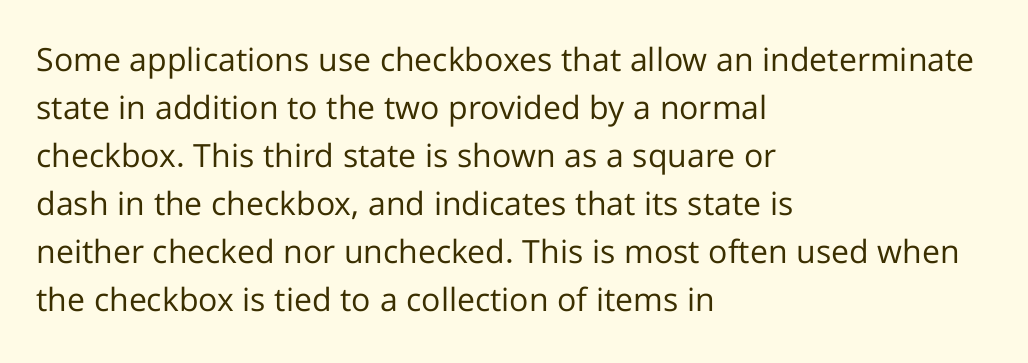
Each letter keeps its own natural width here, so spacing adapts to shape. Italic? Not at all — the glyphs are vertical. Regular leading. No extra ink here — the face is not bold. The compositor pushed each line to the left boundary.
